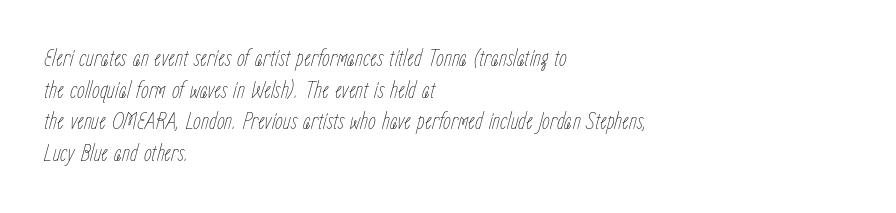
{"italic": "yes", "lean": "right", "slant_degrees": 15, "bold": "no", "underline": "no", "align": "left", "line_spacing": "normal", "line_spacing_ratio": 1.27, "letter_spacing": "normal", "letter_spacing_em": 0.0, "glyph_px": 25}
